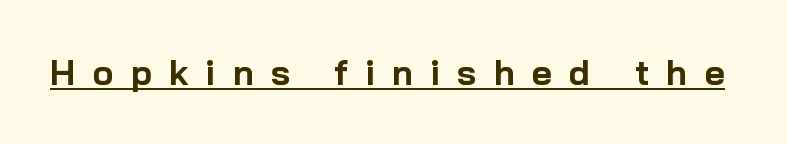
The image shows 35 px bold sans-serif type, upright; set unusually wide letter spacing (+0.49 em), underlined; low stroke contrast and a medium x-height.
